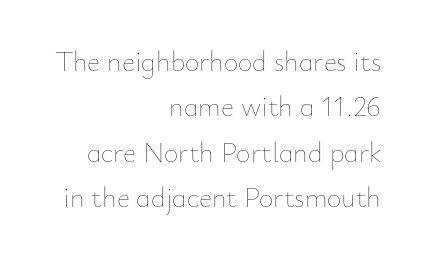
Leading: standard. Quick note: not italic, upright. Between one letter and the next there's only the usual sliver of space. Vertical stems look standard width or narrower in stroke.
